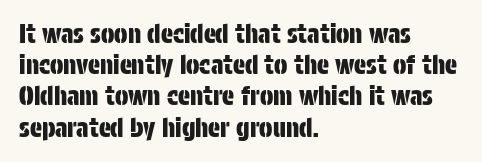
The image shows 25 px text type, upright; set left-aligned, normal line spacing (1.25x), normal letter spacing, not underlined.
